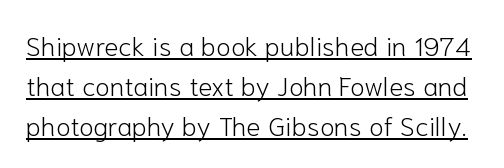
{"italic": "no", "bold": "no", "underline": "yes", "line_spacing": "normal", "line_spacing_ratio": 1.48, "letter_spacing": "normal", "letter_spacing_em": 0.0, "glyph_px": 27}
